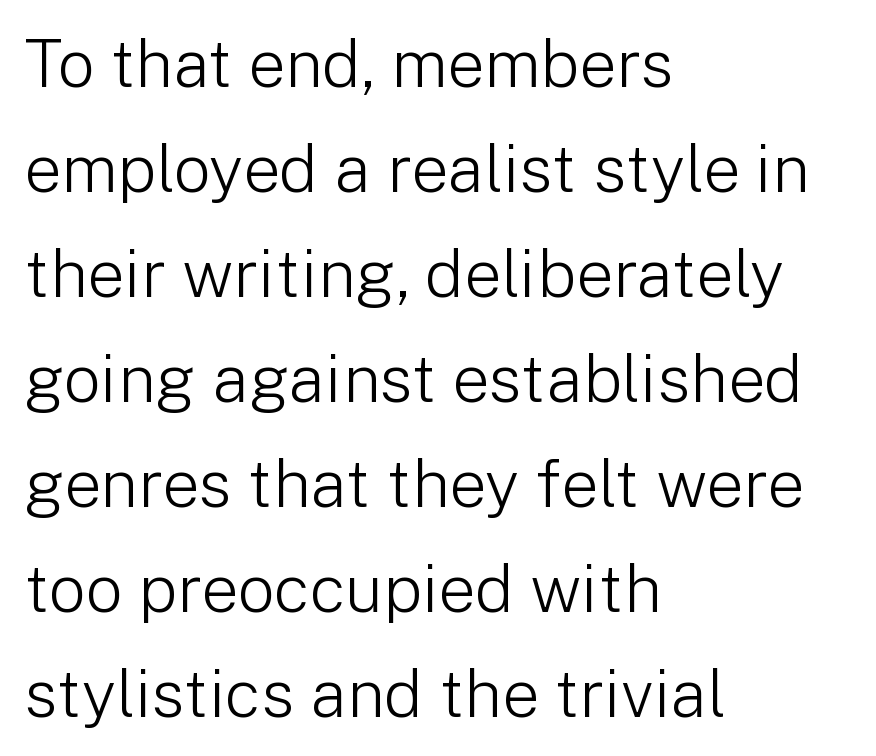
Rule under the text: the space is simply empty. Rendered with straight, roman letterforms. Unlike a traditional serif, this face leaves its strokes unadorned. These lines are rendered in a variable-pitch font. Leftover space on each line is placed entirely after the last word.
